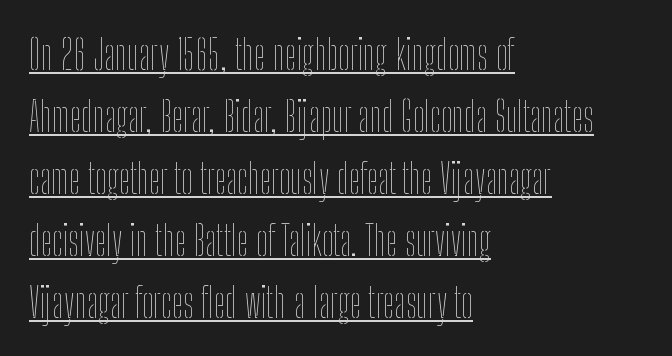
Horizontal alignment here is leftward, the default for most running prose. Descenders here cross a horizontal rule under the line. The letters look calm and open, with moderate or lighter stems. The letterforms sit shoulder to shoulder at normal distance. This sample has the flowing, uneven cadence of proportional lettering. In terms of leading, this rendering sits right in the middle.
